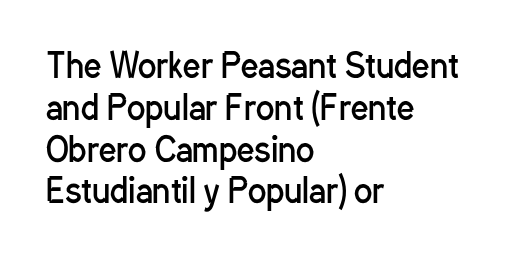
{"serif": "no", "italic": "no", "bold": "no", "weight": "regular", "width": "condensed", "stroke_contrast": "low", "x_height": "medium", "monospaced": "no", "underline": "no", "align": "left", "line_spacing_ratio": 1.23, "letter_spacing": "normal", "letter_spacing_em": 0.0, "glyph_px": 34}
